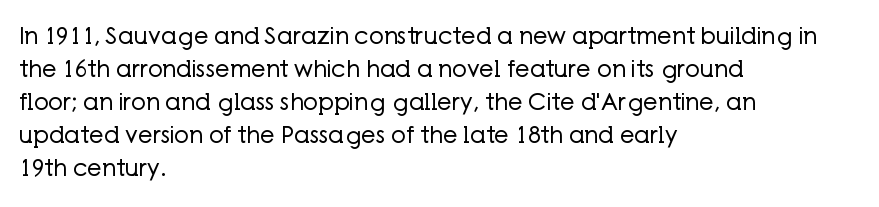
Does extra space separate the letters? No, they use regular spacing. The rendering anchors every line to the left-hand side. The axis of the letterforms is exactly vertical. These lines sit exactly where default settings would place them. Ink coverage per letter is moderate at most. Bare-footed words on every line.
